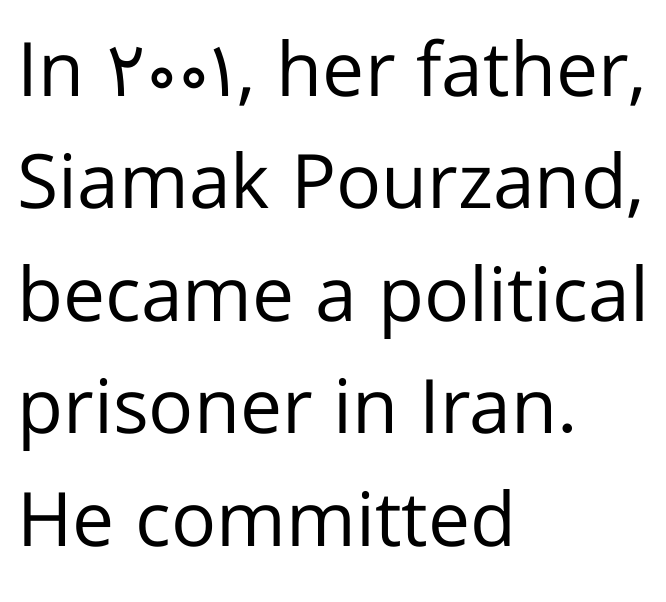
The image shows 75 px regular-weight sans-serif type, upright; set left-aligned, normal line spacing (1.5x), normal letter spacing, not underlined; low stroke contrast and a medium x-height.
